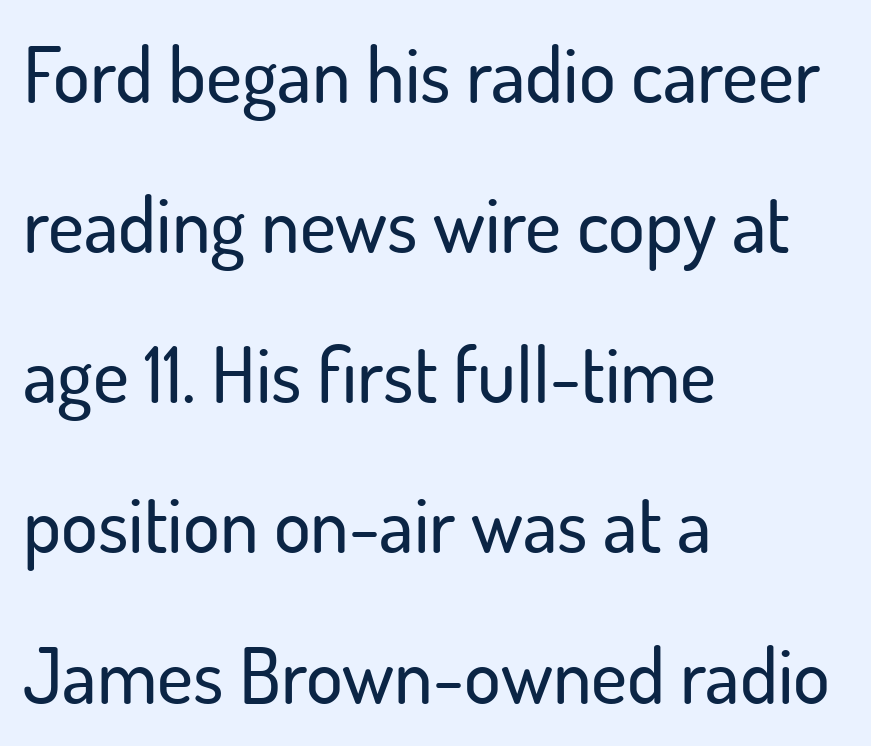
Serif or sans? Sans — the stroke terminals are bare. Quick note: interline space is abundant. Left-aligned paragraph, ragged on the right. The letters advance in unequal steps, a hallmark of proportional type.
